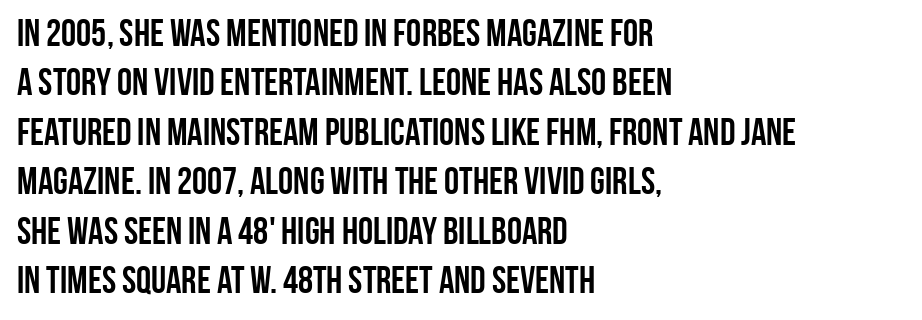
The face used here is proportionally spaced, like ordinary book or web type. The font is running at its bold setting. Descenders are the only things crossing below the line. The rendering uses a moderate line-height, typical for paragraphs. This rendering uses left alignment, leaving the right contour irregular.
